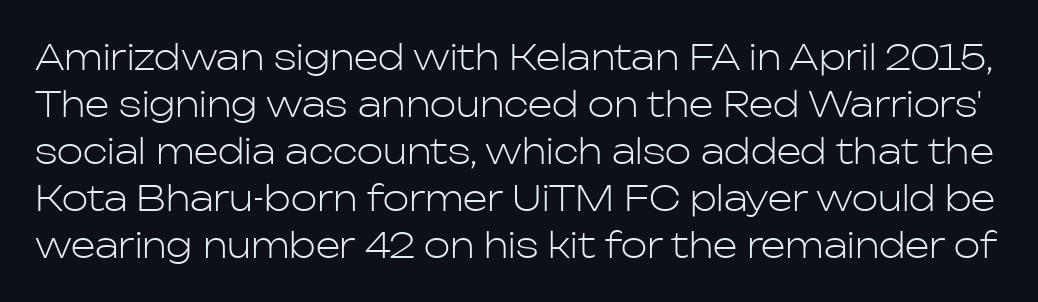
Q: Is the text bold? A: No.
Q: Is the text italic (slanted)? A: No, it is upright.
Q: Is the typeface a serif or a sans-serif typeface? A: Sans-serif.
Q: Is the text underlined? A: No.
Q: Is the spacing between letters normal or unusually wide? A: Normal.
Q: Is the spacing between lines tight, normal or loose? A: Normal.
Q: Width (condensed, normal, or wide)? A: Normal.
Q: Stroke contrast? A: Low.
Q: x-height? A: Medium.
Q: Monospaced? A: No.
